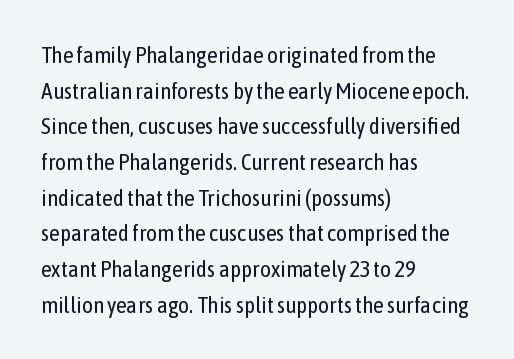
{"italic": "no", "bold": "no", "underline": "no", "align": "left", "line_spacing": "normal", "line_spacing_ratio": 1.55, "letter_spacing": "normal", "letter_spacing_em": 0.0, "glyph_px": 23}
